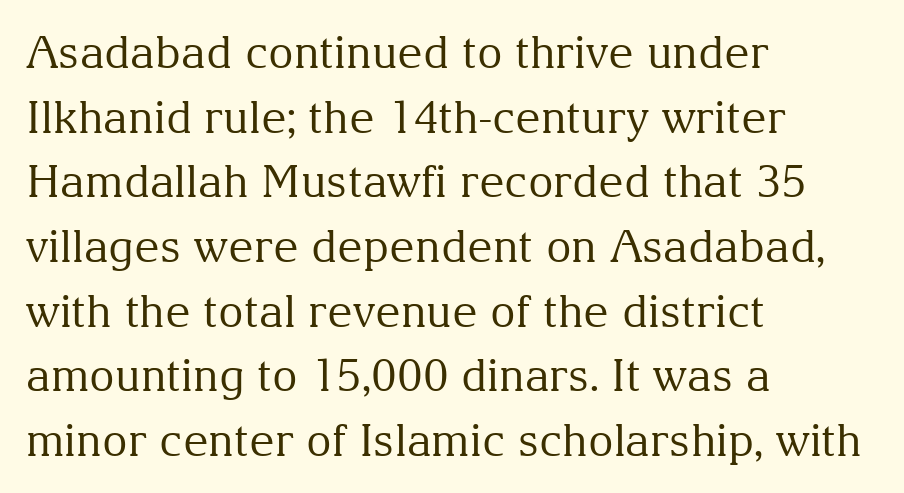
This sample keeps an unexceptional amount of space between lines. These lines are rendered in a variable-pitch font. Students, note that the glyphs here touch the page at normal intervals. Letters rest on an invisible, unmarked baseline. Note: serifs present on the glyphs. Heaviness? Minimal to ordinary, like unemphasized prose.
